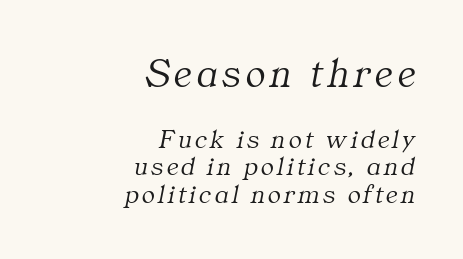
{"serif": "yes", "italic": "yes", "lean": "right", "slant_degrees": 11, "bold": "no", "weight": "light", "width": "normal", "stroke_contrast": "medium", "x_height": "medium", "monospaced": "no", "underline": "no", "align": "right", "line_spacing": "tight", "line_spacing_ratio": 1.01, "larger_block": "first", "size_ratio": 1.52, "glyph_px": 41}
